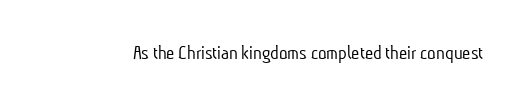
{"bold": "no", "underline": "no", "letter_spacing": "normal", "letter_spacing_em": 0.0, "glyph_px": 20}
